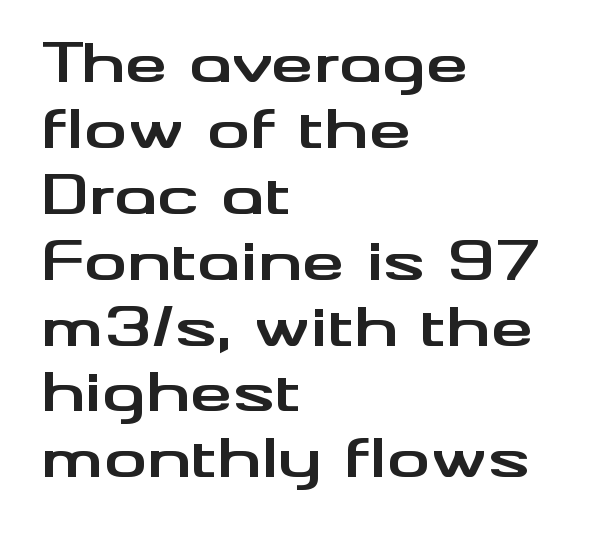
The image shows 54 px bold, wide sans-serif type, upright; set left-aligned, line spacing 1.22x, normal letter spacing, not underlined; medium stroke contrast and a small x-height.
